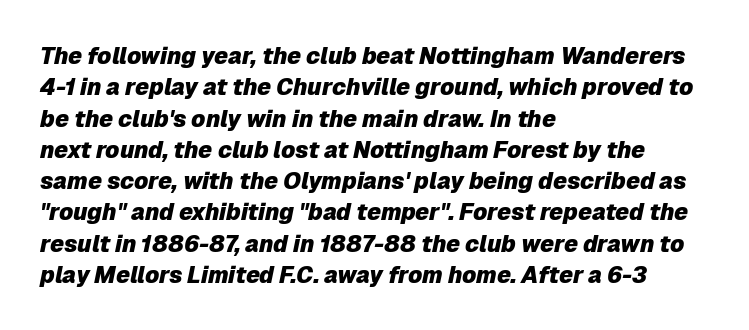
{"italic": "yes", "lean": "right", "slant_degrees": 12, "bold": "yes", "underline": "no", "align": "left", "line_spacing": "normal", "line_spacing_ratio": 1.36, "letter_spacing": "normal", "letter_spacing_em": 0.0, "glyph_px": 23}
